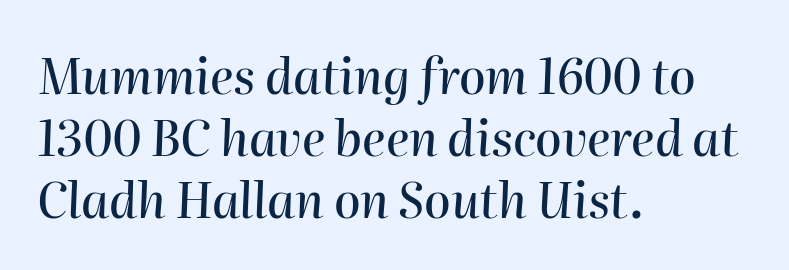
Q: Is the text italic (slanted)? A: Yes, it leans right by about 2 degrees.
Q: Is the text underlined? A: No.
Q: How is the paragraph aligned? A: Left-aligned.
Q: Is the spacing between letters normal or unusually wide? A: Normal.
Q: Is the spacing between lines tight, normal or loose? A: Normal.
Q: Width (condensed, normal, or wide)? A: Normal.
Q: Stroke contrast? A: High.
Q: x-height? A: Medium.
Q: Monospaced? A: No.
